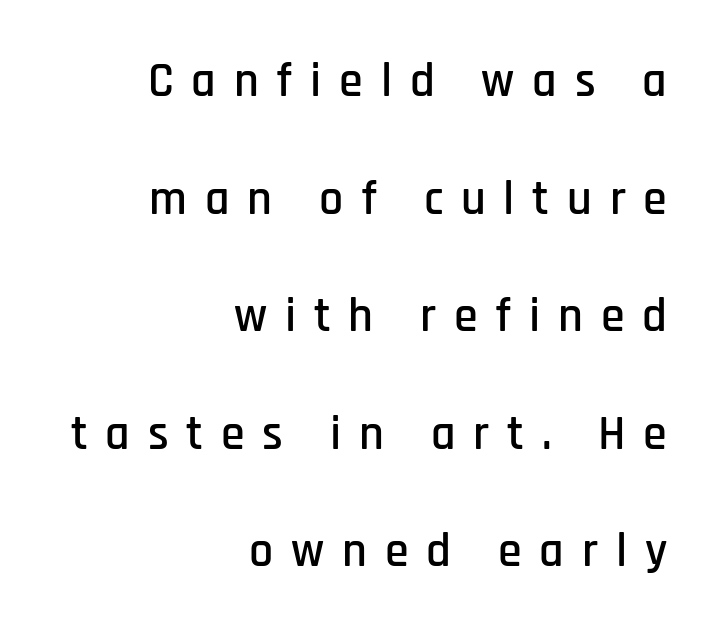
{"serif": "no", "italic": "no", "width": "condensed", "stroke_contrast": "low", "x_height": "large", "monospaced": "no", "underline": "no", "align": "right", "line_spacing": "loose", "line_spacing_ratio": 2.45, "letter_spacing": "wide", "letter_spacing_em": 0.37, "glyph_px": 48}
